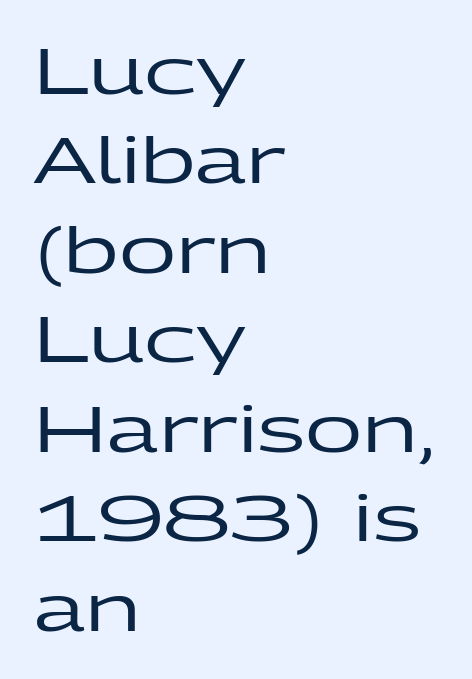
Is this a sans? Yes — the strokes have no serifs. Compared with typical body copy, the letter spacing here is the same. The block of text has a typical density, with ordinary space between rows. Upright lettering throughout.
